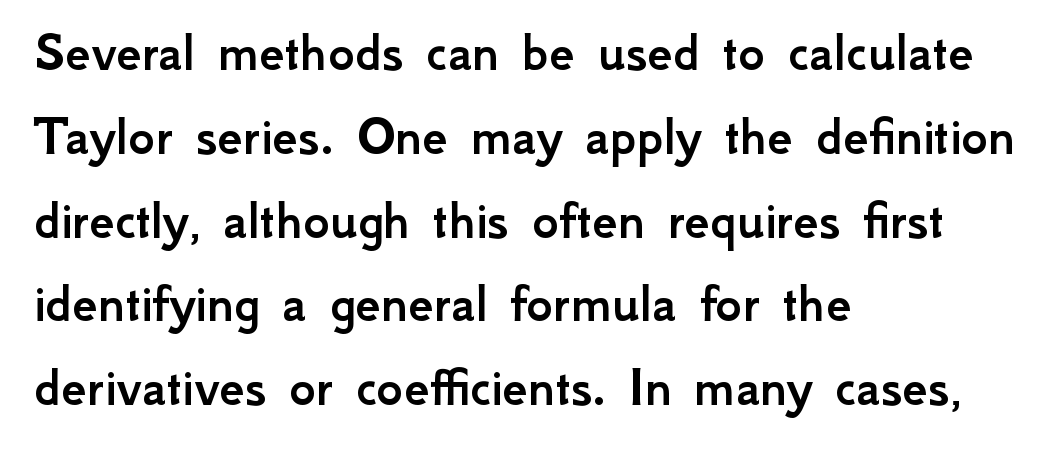
Vertically, the passage feels balanced, rows spaced as you'd expect. This sample uses plain, unmodified letter spacing. The lettering holds an erect, upright posture throughout. The setting favours the left margin, as ordinary paragraphs usually do. Serifs: no, the terminals of the letterforms are clean.
